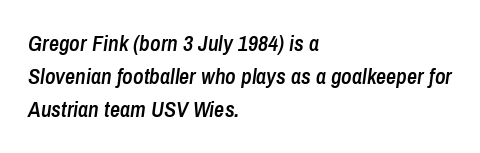
The letters sit at their default tracking, neither squeezed nor spread. Alignment: flush left. Tall strokes in this sample are angled rather than plumb. The string is rendered with underlining switched off. Baseline-to-baseline distance is the conventional proportion of letter height.
